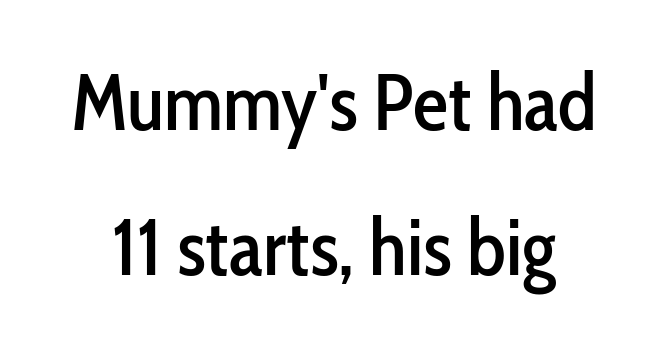
Q: Is the text italic (slanted)? A: No, it is upright.
Q: Is the typeface a serif or a sans-serif typeface? A: Sans-serif.
Q: Is the text underlined? A: No.
Q: Is the spacing between letters normal or unusually wide? A: Normal.
Q: Width (condensed, normal, or wide)? A: Condensed.
Q: Stroke contrast? A: Low.
Q: x-height? A: Medium.
Q: Monospaced? A: No.
